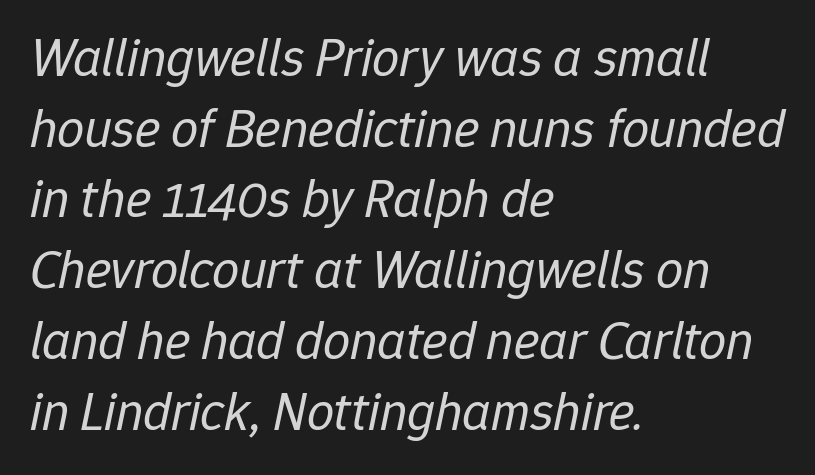
Q: Is the text bold? A: No.
Q: Is the text italic (slanted)? A: Yes, it leans right by about 12 degrees.
Q: Is the text underlined? A: No.
Q: How is the paragraph aligned? A: Left-aligned.
Q: Is the spacing between letters normal or unusually wide? A: Normal.
Q: Is the spacing between lines tight, normal or loose? A: Normal.
Q: Width (condensed, normal, or wide)? A: Normal.
Q: Stroke contrast? A: Low.
Q: x-height? A: Medium.
Q: Monospaced? A: No.
